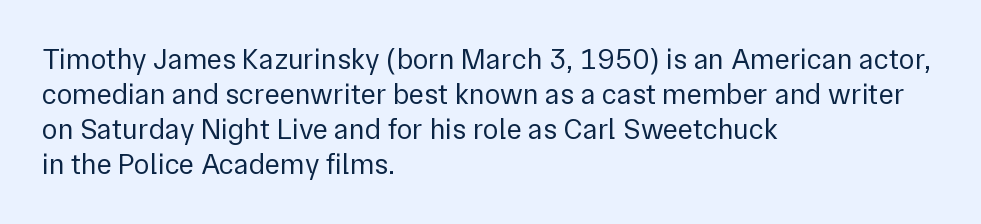
A bare baseline throughout the passage. The face used here is a sans, in the tradition of grotesques and geometrics. The letters advance in unequal steps, a hallmark of proportional type. Unlike italic type, these characters show no tilt at all. These lines stack with their left ends in a neat column.
